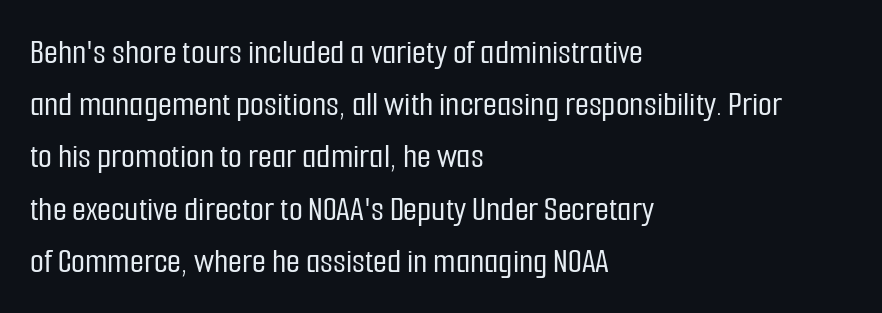
You could not count columns in this text — the font is proportionally spaced. Look at the tracking — it's just the regular setting, nothing added. The text was rendered using a sans face with plain stroke endings. Plain, unruled lines of type. Posture: upright roman. Does the copy run flush right? No — it runs flush left.
